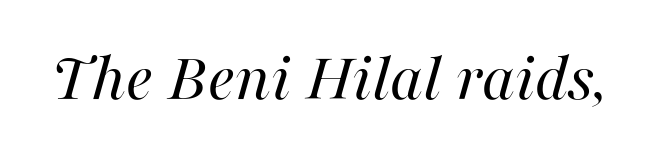
{"italic": "yes", "lean": "right", "slant_degrees": 16, "bold": "no", "weight": "regular", "width": "normal", "stroke_contrast": "high", "x_height": "medium", "monospaced": "no", "underline": "no", "letter_spacing": "normal", "letter_spacing_em": 0.0, "glyph_px": 70}
